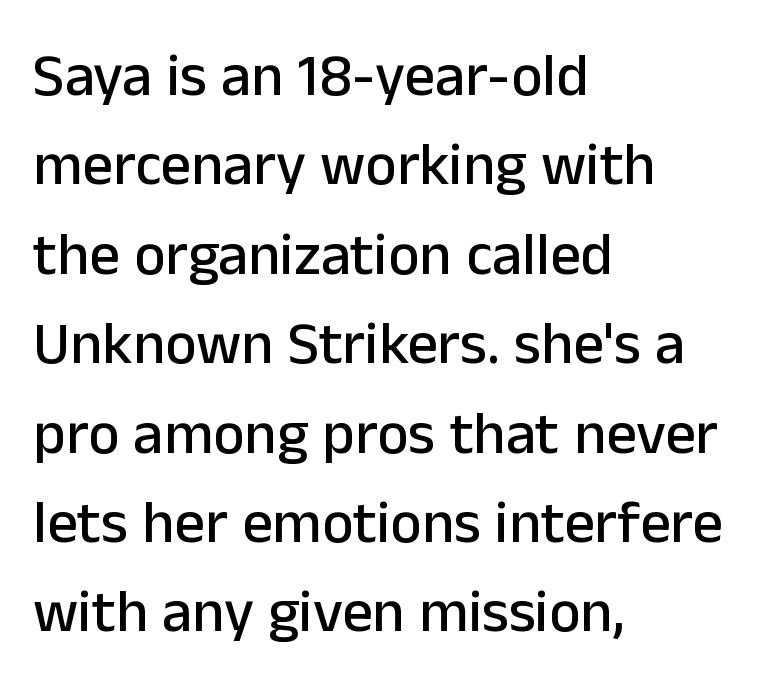
The image shows 60 px sans-serif type, upright; set left-aligned, normal line spacing (1.49x), normal letter spacing, not underlined; low stroke contrast and a medium x-height.
